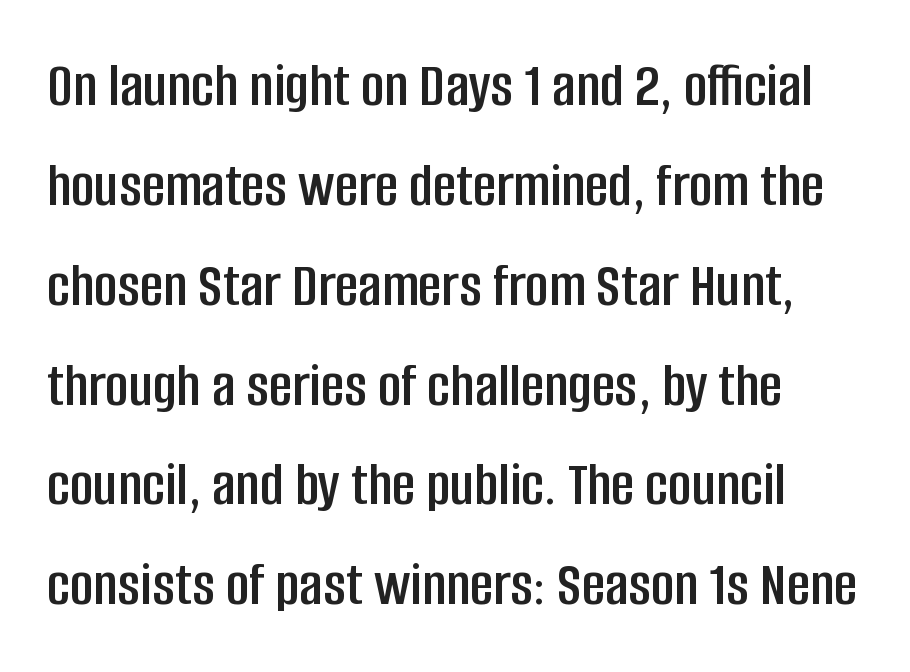
No word sits above an underline. Unlike italic type, these characters show no tilt at all. You could not count columns in this text — the font is proportionally spaced. Whoever set this chose a conventional vertical rhythm. The glyphs in this specimen are sans serif. There is no visible air inserted between adjacent glyphs.
